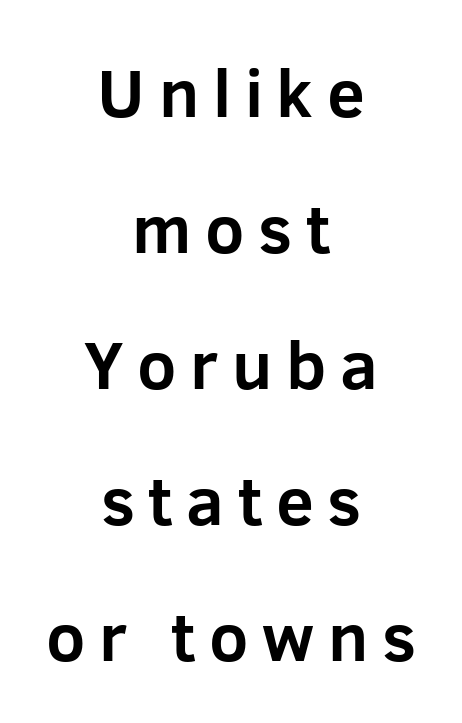
The image shows 68 px bold sans-serif type, upright; set centered, loose line spacing (2.0x), unusually wide letter spacing (+0.2 em), not underlined; low stroke contrast and a medium x-height.
